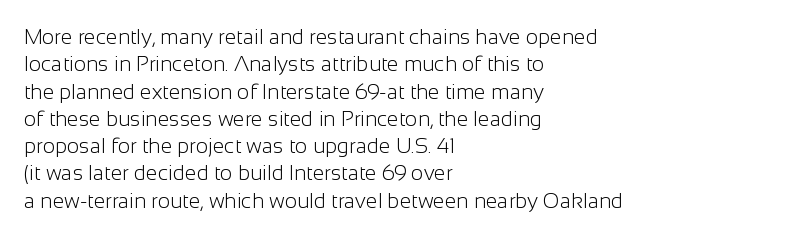
Q: Is the text bold? A: No.
Q: Is the text italic (slanted)? A: No, it is upright.
Q: Is the text underlined? A: No.
Q: How is the paragraph aligned? A: Left-aligned.
Q: Is the spacing between letters normal or unusually wide? A: Normal.
Q: Is the spacing between lines tight, normal or loose? A: Normal.
